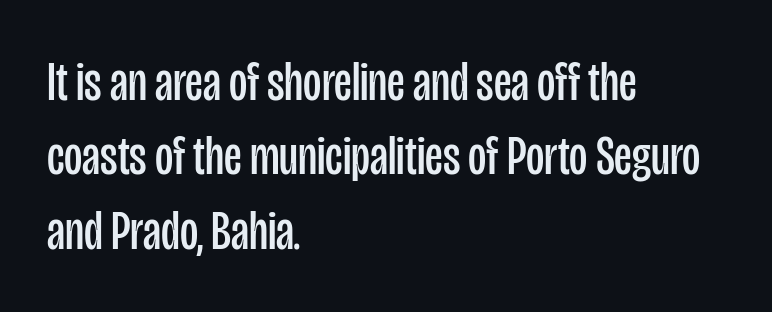
Quick note: not italic, upright. The space between consecutive lines is moderate. Summary of weight: not heavy and not bold. Proportional: the letters do not fall into vertical columns.
